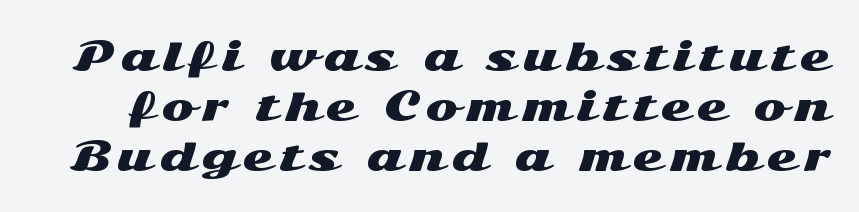
Whoever set this chose a conventional vertical rhythm. Observe the absence of serifs on each vertical stroke in this sample. Varying glyph widths throughout — classic text-font behaviour. Unmarked baselines from the first word to the last.
